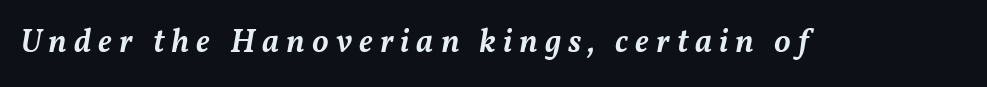
Q: Is the text bold? A: Semi-bold.
Q: Is the text italic (slanted)? A: Yes, it leans right by about 11 degrees.
Q: Is the text underlined? A: No.
Q: Is the spacing between letters normal or unusually wide? A: Unusually wide.
Q: Width (condensed, normal, or wide)? A: Normal.
Q: Stroke contrast? A: Medium.
Q: x-height? A: Medium.
Q: Monospaced? A: No.
